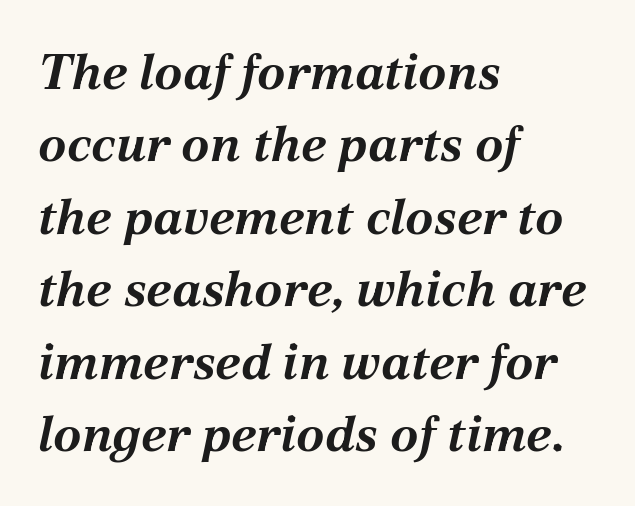
Q: Is the text bold? A: Yes.
Q: Is the text italic (slanted)? A: Yes, it leans right by about 12 degrees.
Q: Is the text underlined? A: No.
Q: How is the paragraph aligned? A: Left-aligned.
Q: Is the spacing between letters normal or unusually wide? A: Normal.
Q: Is the spacing between lines tight, normal or loose? A: Normal.
Q: Width (condensed, normal, or wide)? A: Normal.
Q: Stroke contrast? A: Medium.
Q: x-height? A: Medium.
Q: Monospaced? A: No.
